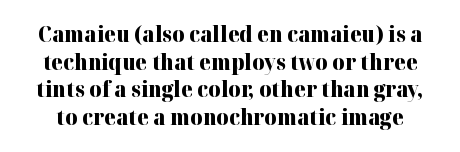
Emphasis by weight is at full strength: bold. There is no visible air inserted between adjacent glyphs. Quick note: not italic, upright. Baseline-to-baseline distance is the conventional proportion of letter height. The zone under the glyphs is completely vacant.
